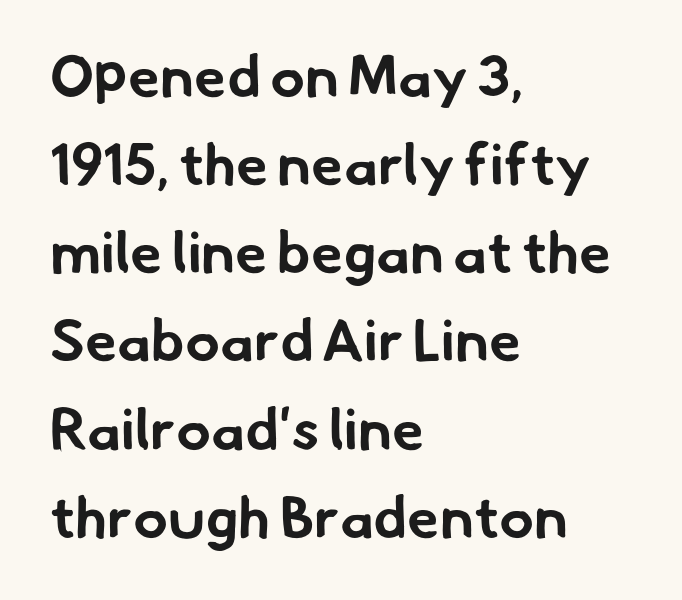
The image shows 58 px bold sans-serif type; set left-aligned, normal line spacing (1.52x), normal letter spacing, not underlined; low stroke contrast and a small x-height.
